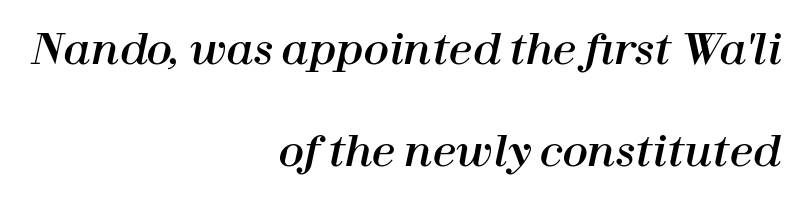
{"italic": "yes", "lean": "right", "slant_degrees": 12, "width": "normal", "stroke_contrast": "high", "x_height": "medium", "monospaced": "no", "underline": "no", "align": "right", "line_spacing": "loose", "line_spacing_ratio": 2.43, "letter_spacing": "normal", "letter_spacing_em": 0.0, "glyph_px": 42}
